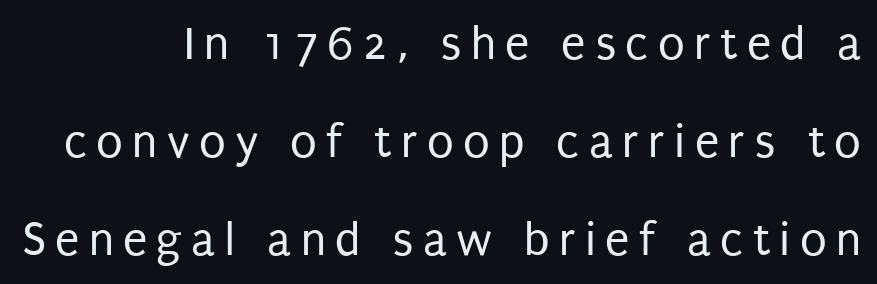
The image shows 49 px regular-weight, condensed sans-serif type, upright; set right-aligned, loose line spacing (2.0x), not underlined; low stroke contrast and a large x-height.
